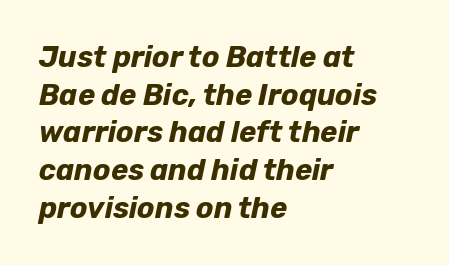
Q: Is the text bold? A: Yes.
Q: Is the text italic (slanted)? A: Yes, it leans right by about 12 degrees.
Q: Is the text underlined? A: No.
Q: How is the paragraph aligned? A: Left-aligned.
Q: Is the spacing between letters normal or unusually wide? A: Normal.
Q: Is the spacing between lines tight, normal or loose? A: Normal.
Q: Width (condensed, normal, or wide)? A: Normal.
Q: Stroke contrast? A: Low.
Q: x-height? A: Medium.
Q: Monospaced? A: No.
